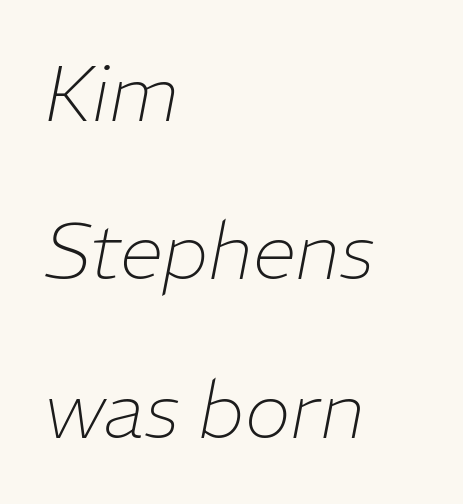
Is this a fixed-width face? No — the glyphs have proportional, varying widths. The text carries the slant typical of an italic or oblique font. The space beneath each line is pristine and unruled. Standard letterfit; no display-style spreading of the glyphs. These lines stack with their left ends in a neat column.
